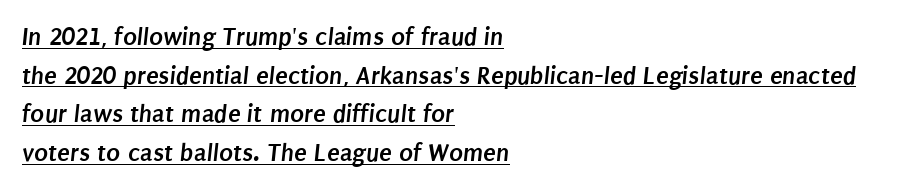
Each line of the rendering has a horizontal stroke beneath the glyphs. The sample has been set heavy, in full bold. Which margin do the lines hug? The left one — the right edge is uneven. This block has exactly the height ordinary leading produces. Each word holds together tightly as a unit, with standard inter-letter gaps.
